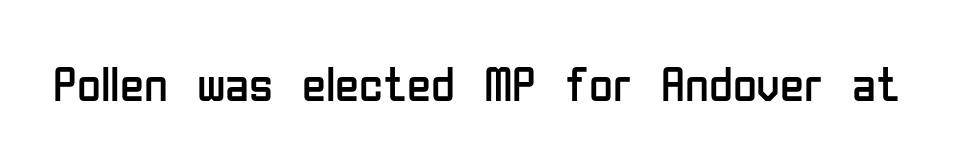
The image shows 49 px regular-weight, condensed sans-serif type, upright; set normal letter spacing, not underlined; low stroke contrast and a medium x-height.
